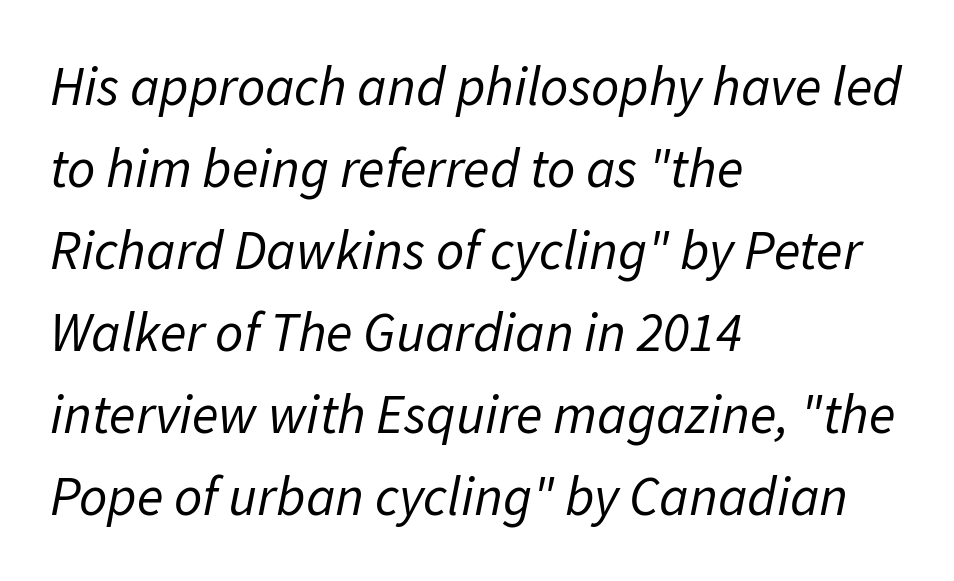
Q: Is the text bold? A: No.
Q: Is the text italic (slanted)? A: Yes, it leans right by about 11 degrees.
Q: Is the text underlined? A: No.
Q: How is the paragraph aligned? A: Left-aligned.
Q: Is the spacing between letters normal or unusually wide? A: Normal.
Q: Is the spacing between lines tight, normal or loose? A: Normal.
Q: Width (condensed, normal, or wide)? A: Normal.
Q: Stroke contrast? A: Low.
Q: x-height? A: Medium.
Q: Monospaced? A: No.
